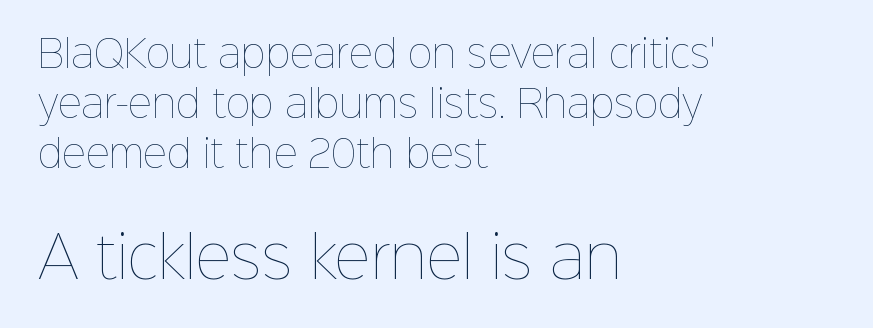
The setting favours the left margin, as ordinary paragraphs usually do. The typeface has the unassuming heft of standard copy or less. Tracking here is standard; glyphs follow each other at the usual distance. Note: smaller setting up top, larger setting below. Rendered with straight, roman letterforms. If you measured baseline to baseline, you'd find a middling distance.
